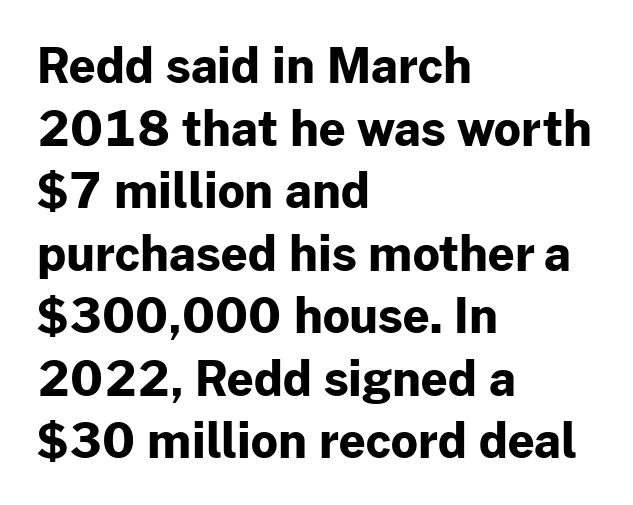
Looks like regular typesetting: each glyph gets only the width it needs. Do the letters lean? They stand straight. The type is set solid horizontally, with unmodified tracking. Chunky letters — that's bold for sure.
